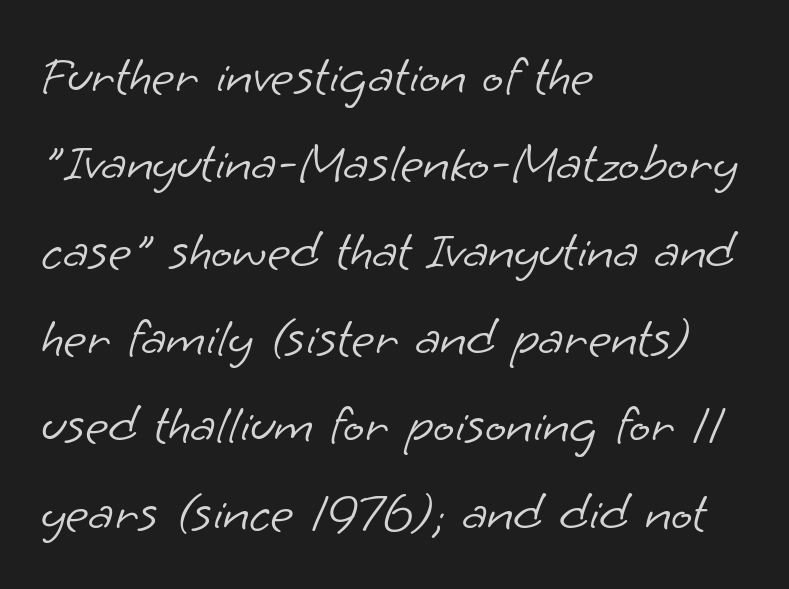
Q: Is the text bold? A: No.
Q: Is the typeface a serif or a sans-serif typeface? A: Sans-serif.
Q: Is the text underlined? A: No.
Q: How is the paragraph aligned? A: Left-aligned.
Q: Is the spacing between letters normal or unusually wide? A: Normal.
Q: Is the spacing between lines tight, normal or loose? A: Normal.
Q: Width (condensed, normal, or wide)? A: Normal.
Q: Stroke contrast? A: Low.
Q: x-height? A: Small.
Q: Monospaced? A: No.
